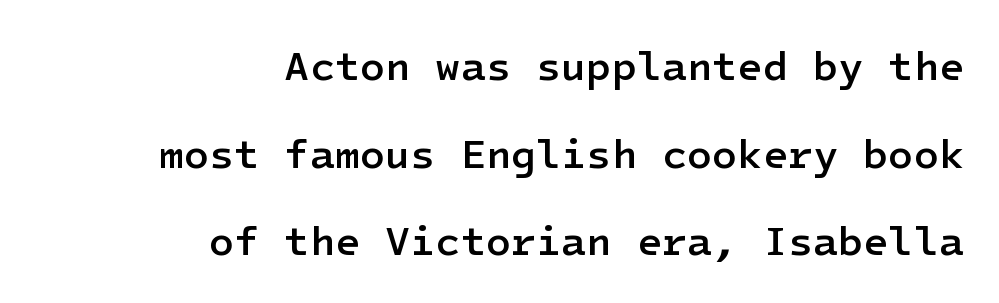
Q: Is the text bold? A: Semi-bold.
Q: Is the text italic (slanted)? A: No, it is upright.
Q: Is the typeface a serif or a sans-serif typeface? A: Sans-serif.
Q: Is the text underlined? A: No.
Q: How is the paragraph aligned? A: Right-aligned.
Q: Is the spacing between letters normal or unusually wide? A: Normal.
Q: Is the spacing between lines tight, normal or loose? A: Loose.
Q: Width (condensed, normal, or wide)? A: Normal.
Q: Stroke contrast? A: Low.
Q: x-height? A: Medium.
